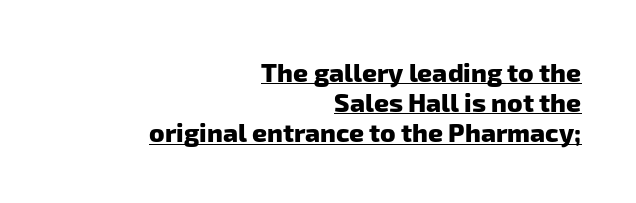
Every row of glyphs terminates at an identical x-position on the right. What weight is shown? A full bold with thick strokes. You could call the tracking neutral — neither tight nor loose. The rendering uses the underline text-decoration.
